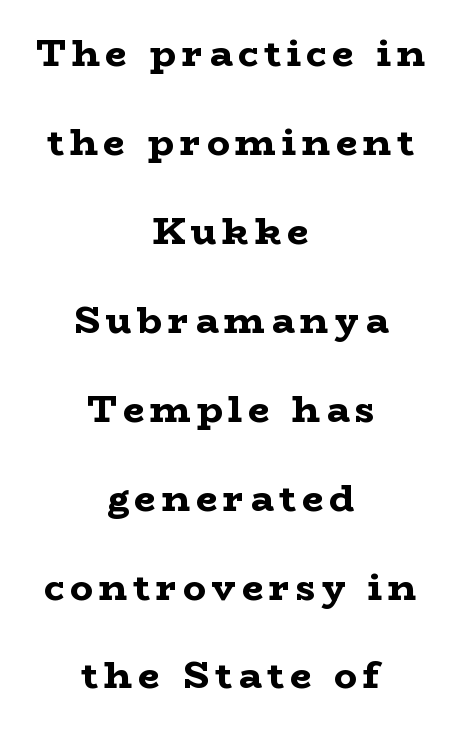
{"serif": "yes", "italic": "no", "bold": "yes", "weight": "bold", "width": "wide", "stroke_contrast": "low", "x_height": "medium", "monospaced": "no", "underline": "no", "align": "center", "line_spacing": "loose", "line_spacing_ratio": 2.34, "glyph_px": 38}
